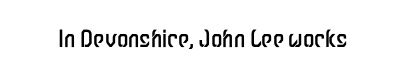
The type is set solid horizontally, with unmodified tracking. Words float on clear page, feet unadorned. A quiet, ordinary-to-light weight characterises the typeface. The type sits square on the baseline with zero lean.
